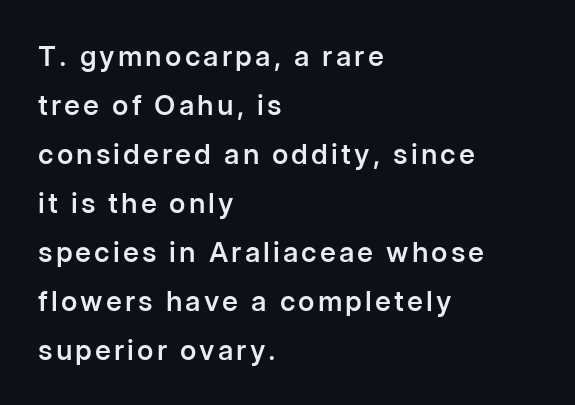
Q: Is the text bold? A: Semi-bold.
Q: Is the text italic (slanted)? A: No, it is upright.
Q: Is the typeface a serif or a sans-serif typeface? A: Sans-serif.
Q: Is the text underlined? A: No.
Q: How is the paragraph aligned? A: Left-aligned.
Q: Width (condensed, normal, or wide)? A: Normal.
Q: Stroke contrast? A: Low.
Q: x-height? A: Medium.
Q: Monospaced? A: No.
